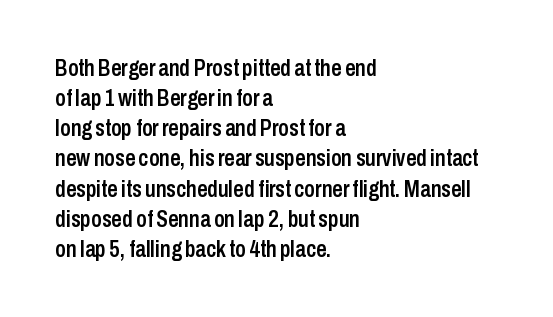
{"italic": "no", "bold": "semi", "underline": "no", "align": "left", "line_spacing": "normal", "line_spacing_ratio": 1.31, "letter_spacing": "normal", "letter_spacing_em": 0.0, "glyph_px": 23}
